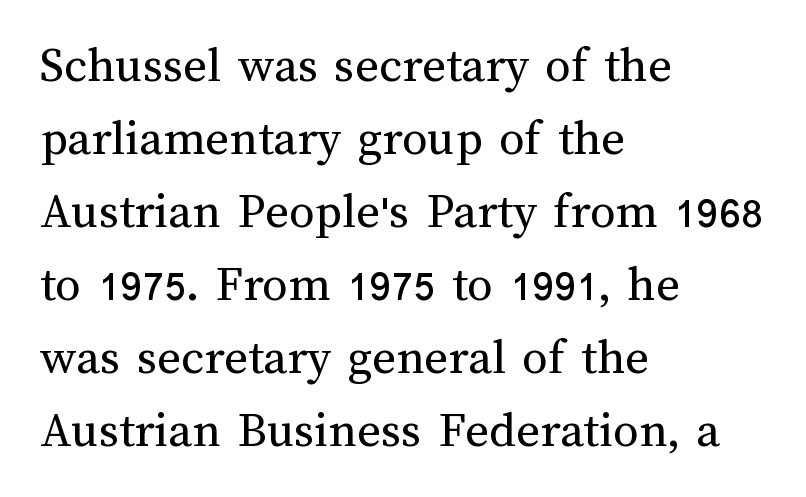
Q: Is the text bold? A: No.
Q: Is the text italic (slanted)? A: No, it is upright.
Q: Is the text underlined? A: No.
Q: How is the paragraph aligned? A: Left-aligned.
Q: Is the spacing between letters normal or unusually wide? A: Normal.
Q: Is the spacing between lines tight, normal or loose? A: Normal.
Q: Width (condensed, normal, or wide)? A: Normal.
Q: Stroke contrast? A: Medium.
Q: x-height? A: Medium.
Q: Monospaced? A: No.
